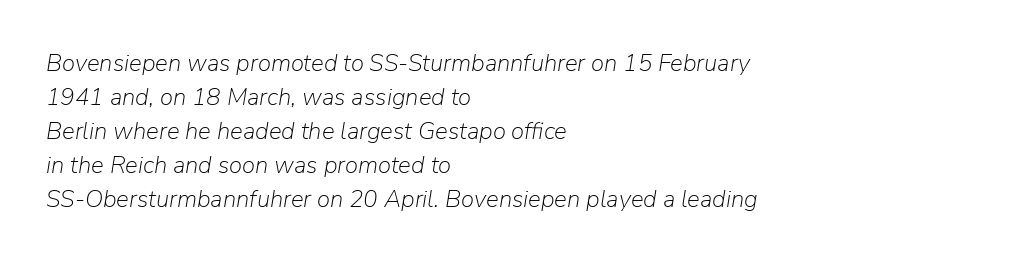
Q: Is the text bold? A: No.
Q: Is the text italic (slanted)? A: Yes, it leans right by about 9 degrees.
Q: Is the text underlined? A: No.
Q: How is the paragraph aligned? A: Left-aligned.
Q: Is the spacing between letters normal or unusually wide? A: Normal.
Q: Is the spacing between lines tight, normal or loose? A: Normal.
